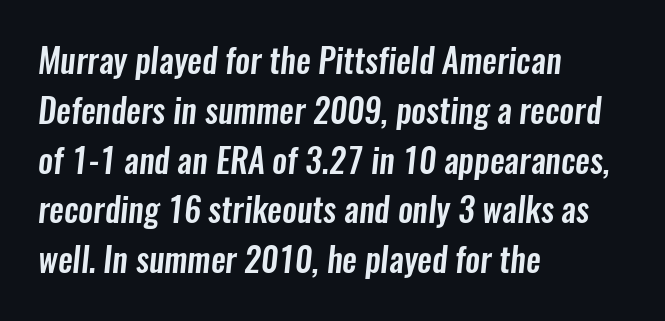
{"serif": "no", "width": "condensed", "stroke_contrast": "low", "x_height": "medium", "monospaced": "no", "underline": "no", "align": "left", "line_spacing": "normal", "line_spacing_ratio": 1.51, "letter_spacing": "normal", "letter_spacing_em": 0.0, "glyph_px": 33}
